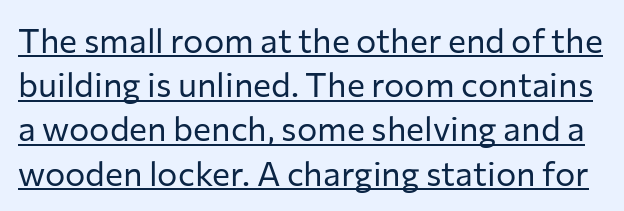
{"serif": "no", "italic": "no", "bold": "no", "weight": "regular", "width": "normal", "stroke_contrast": "low", "x_height": "medium", "monospaced": "no", "underline": "yes", "line_spacing": "normal", "line_spacing_ratio": 1.3, "letter_spacing": "normal", "letter_spacing_em": 0.0, "glyph_px": 34}
